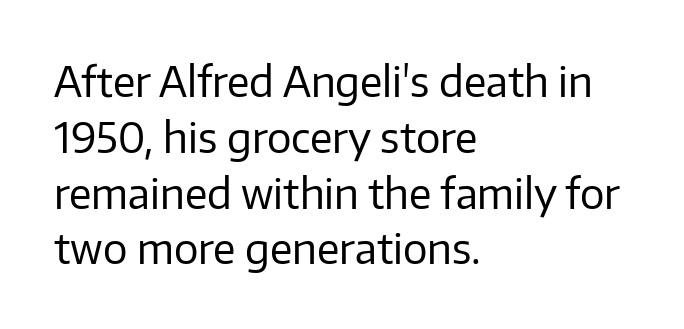
When letters stand straight like this, we call the style roman or upright. The letterforms sit at book weight or below. Note the varied advance widths — an 'i' is clearly narrower than an 'm'. The lines sit at an ordinary, default distance from one another.
